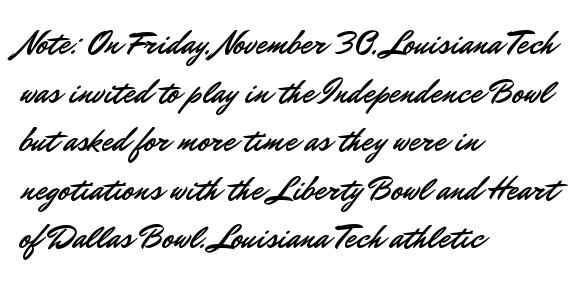
Q: Is the text italic (slanted)? A: Yes.
Q: Is the typeface a serif or a sans-serif typeface? A: Sans-serif.
Q: Is the text underlined? A: No.
Q: How is the paragraph aligned? A: Left-aligned.
Q: Is the spacing between letters normal or unusually wide? A: Normal.
Q: Is the spacing between lines tight, normal or loose? A: Normal.
Q: Width (condensed, normal, or wide)? A: Normal.
Q: Stroke contrast? A: Low.
Q: x-height? A: Small.
Q: Monospaced? A: No.
